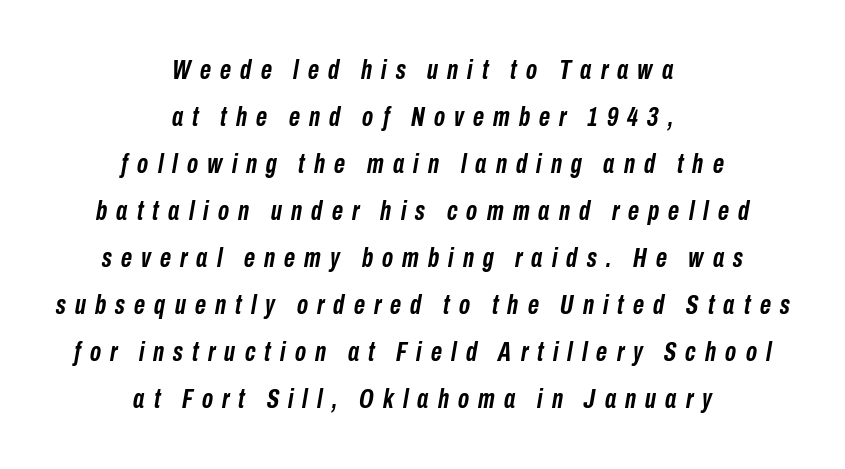
Q: Is the text bold? A: Yes.
Q: Is the text italic (slanted)? A: Yes, it leans right by about 10 degrees.
Q: Is the text underlined? A: No.
Q: How is the paragraph aligned? A: Centered.
Q: Is the spacing between letters normal or unusually wide? A: Unusually wide.
